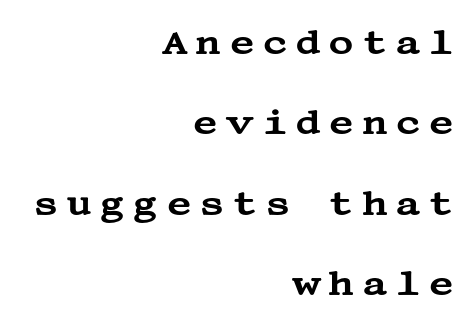
Q: Is the text italic (slanted)? A: No, it is upright.
Q: Is the typeface a serif or a sans-serif typeface? A: Serif.
Q: Is the text underlined? A: No.
Q: How is the paragraph aligned? A: Right-aligned.
Q: Is the spacing between letters normal or unusually wide? A: Unusually wide.
Q: Is the spacing between lines tight, normal or loose? A: Loose.
Q: Width (condensed, normal, or wide)? A: Wide.
Q: Stroke contrast? A: Medium.
Q: x-height? A: Large.
